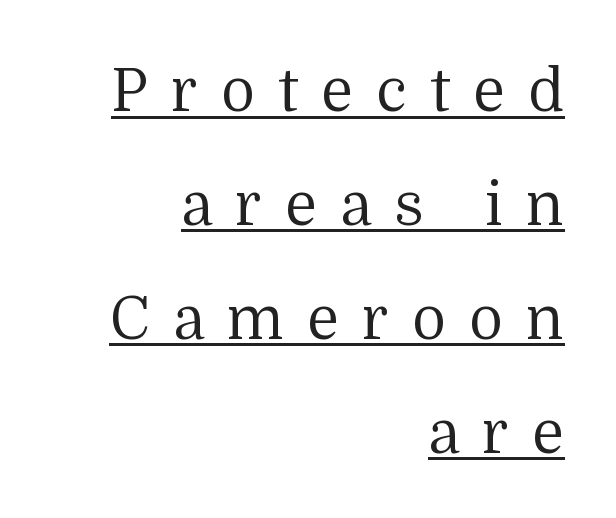
The tracking jumps out immediately: characters are airy and widely separated. The face used here appears with an underline applied. The leading is generous, giving the passage an open texture. Letterform terminals end in serifs throughout the passage. Varying glyph widths throughout — classic text-font behaviour. The type sits square on the baseline with zero lean.
